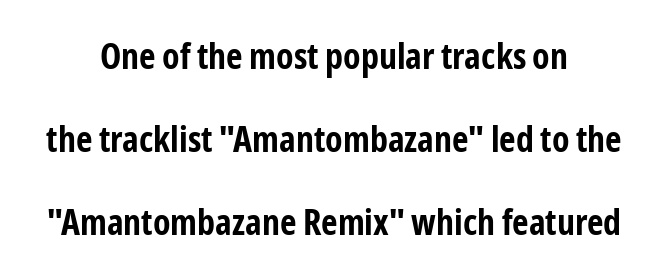
{"serif": "no", "italic": "no", "bold": "yes", "weight": "bold", "width": "condensed", "stroke_contrast": "low", "x_height": "medium", "monospaced": "no", "underline": "no", "align": "center", "line_spacing": "loose", "line_spacing_ratio": 2.3, "letter_spacing": "normal", "letter_spacing_em": 0.0, "glyph_px": 36}
